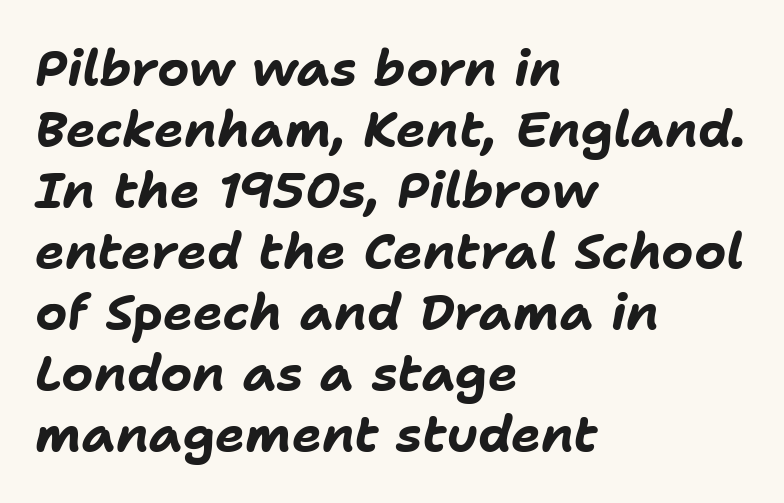
The strip under each line holds only bare page. Glyph-to-glyph distance matches everyday printed text. Bold? Absolutely — the strokes are thick and heavy. A classic flush-left, rag-right setting is used for this passage. The passage shown is typed in a proportional face where columns would drift.
